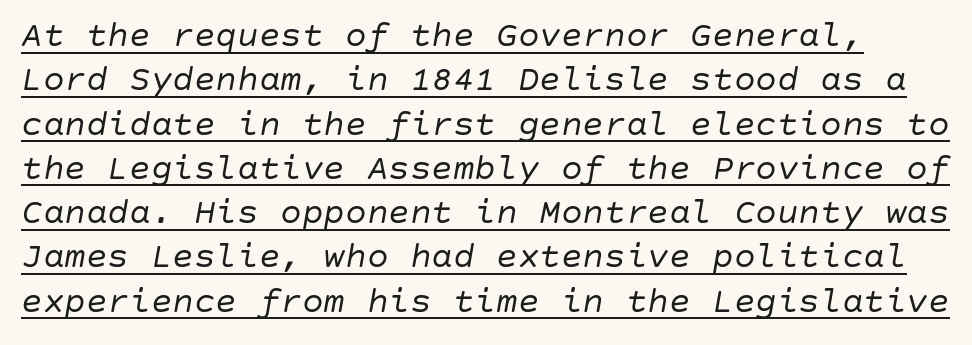
Q: Is the text bold? A: No.
Q: Is the text italic (slanted)? A: Yes, it leans right by about 10 degrees.
Q: Is the text underlined? A: Yes.
Q: Is the spacing between letters normal or unusually wide? A: Normal.
Q: Width (condensed, normal, or wide)? A: Normal.
Q: Stroke contrast? A: Low.
Q: x-height? A: Large.
